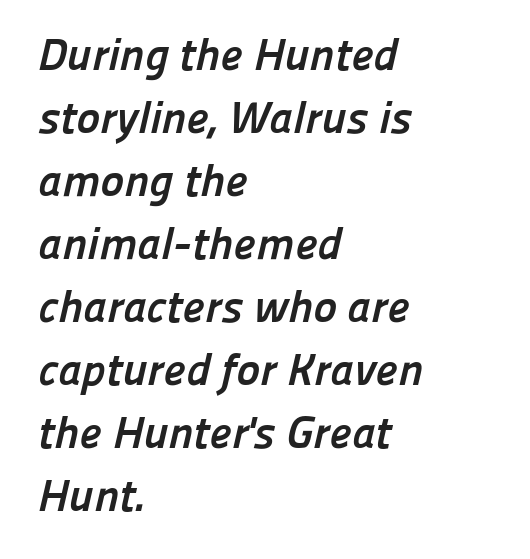
{"serif": "no", "bold": "yes", "weight": "semibold", "width": "normal", "stroke_contrast": "low", "x_height": "medium", "monospaced": "no", "underline": "no", "align": "left", "line_spacing": "normal", "line_spacing_ratio": 1.4, "letter_spacing": "normal", "letter_spacing_em": 0.0, "glyph_px": 45}
